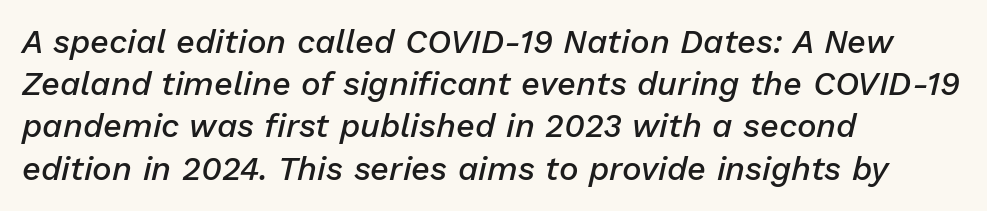
Q: Is the text bold? A: Semi-bold.
Q: Is the text italic (slanted)? A: Yes, it leans right by about 13 degrees.
Q: Is the text underlined? A: No.
Q: How is the paragraph aligned? A: Left-aligned.
Q: Is the spacing between letters normal or unusually wide? A: Normal.
Q: Is the spacing between lines tight, normal or loose? A: Normal.
Q: Width (condensed, normal, or wide)? A: Normal.
Q: Stroke contrast? A: Low.
Q: x-height? A: Medium.
Q: Monospaced? A: No.
